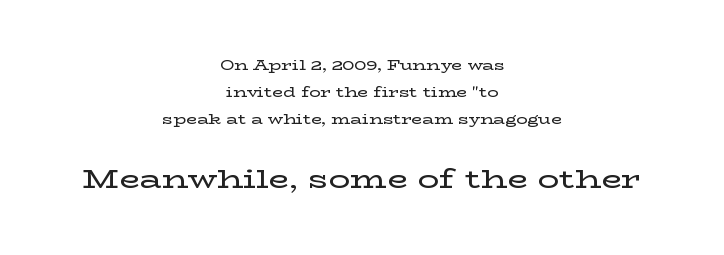
{"italic": "no", "underline": "no", "align": "center", "line_spacing": "loose", "line_spacing_ratio": 1.94, "letter_spacing": "normal", "letter_spacing_em": 0.0, "larger_block": "second", "size_ratio": 1.93, "glyph_px": 27}
